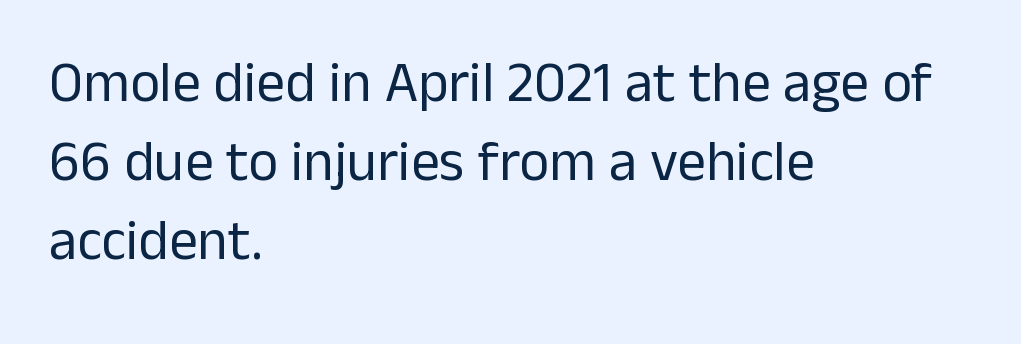
A classic flush-left, rag-right setting is used for this passage. Reading down the column, the eye jumps a familiar distance to each next line. Posture: straight, roman, zero tilt. Summary of weight: not heavy and not bold. These lines are rendered in a variable-pitch font. The strip under each line holds only bare page.
